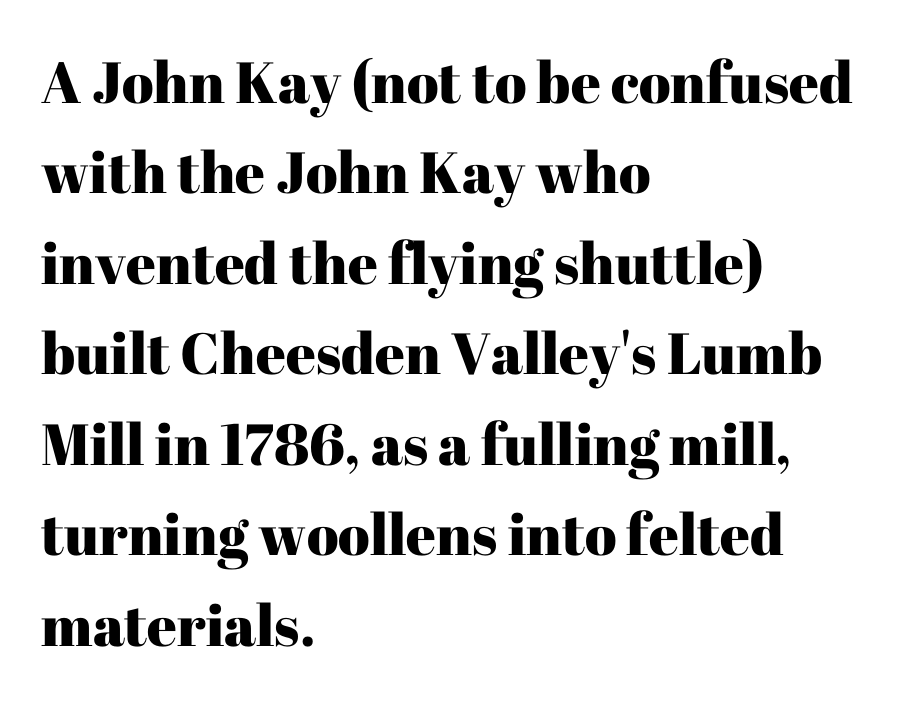
The image shows 58 px serif type, upright; set left-aligned, normal line spacing (1.56x), normal letter spacing, not underlined; high stroke contrast and a medium x-height.
